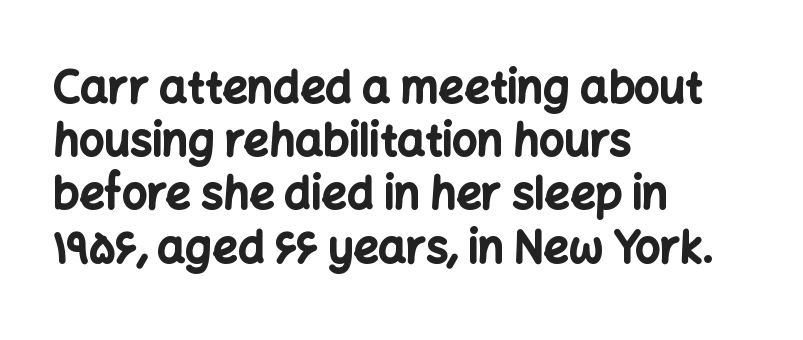
The image shows 44 px bold sans-serif type, upright; set left-aligned, line spacing 1.21x, normal letter spacing, not underlined; low stroke contrast and a medium x-height.
